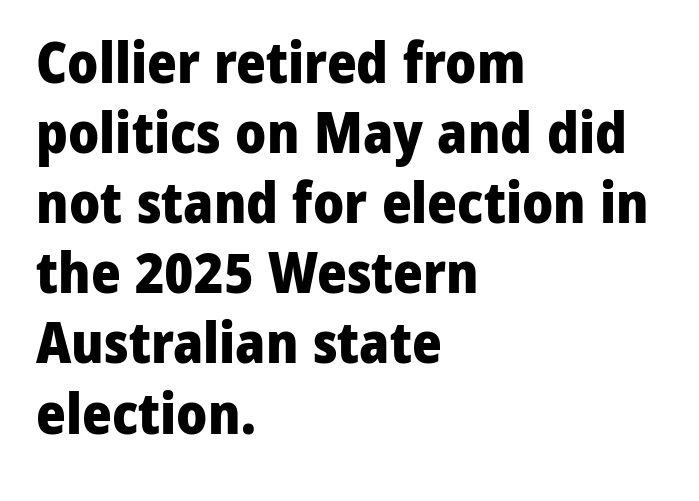
Does the lettering tilt? It doesn't — this is upright. The typesetter chose a ragged-right arrangement here. Set as a true bold cut, around the 700 mark. The rendering uses natural spacing where letterforms have individual widths. Descenders are the only things crossing below the line.
